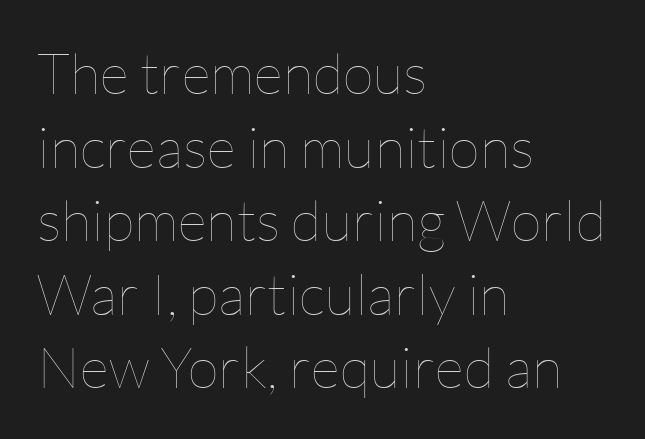
The image shows 57 px thin type, upright; set left-aligned, normal line spacing (1.29x), normal letter spacing, not underlined; low stroke contrast and a medium x-height.
